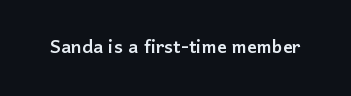
Q: Is the text italic (slanted)? A: No, it is upright.
Q: Is the text underlined? A: No.
Q: Is the spacing between letters normal or unusually wide? A: Normal.
